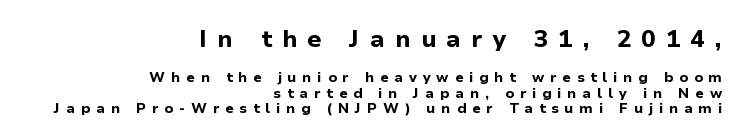
The image shows 24 px bold type, upright; set right-aligned, tight line spacing (1.09x), unusually wide letter spacing (+0.42 em), not underlined; the first (top) block is 1.71x larger.
